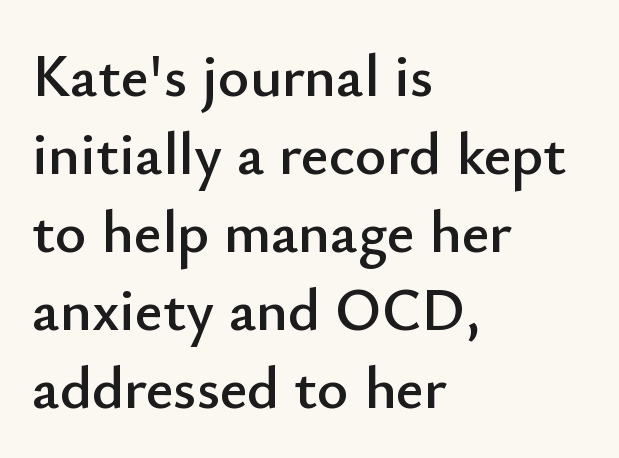
The image shows 60 px sans-serif type, upright; set left-aligned, normal line spacing (1.3x), normal letter spacing, not underlined; low stroke contrast and a small x-height.
